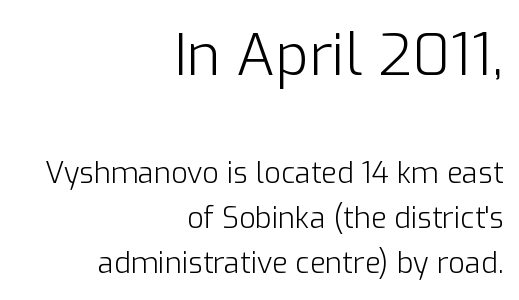
The image shows 58 px light sans-serif type, upright; set right-aligned, normal line spacing (1.56x), normal letter spacing, not underlined; the first (top) block is 2.0x larger; low stroke contrast and a medium x-height.
